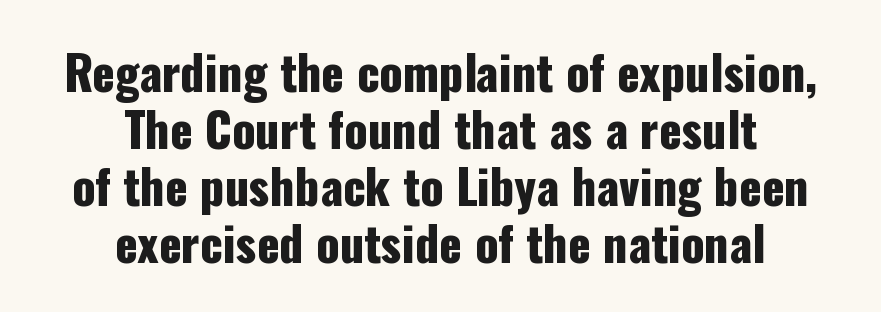
The image shows 47 px condensed sans-serif type, upright; set centered, line spacing 1.21x, normal letter spacing, not underlined; low stroke contrast and a medium x-height.
